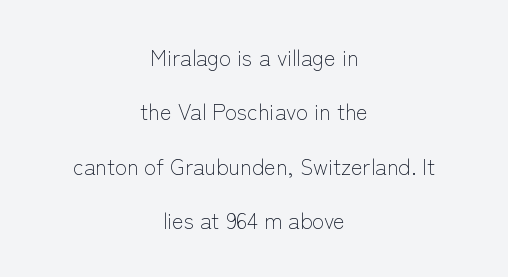
The image shows 22 px text type, upright; set centered, loose line spacing (2.47x), normal letter spacing, not underlined.
